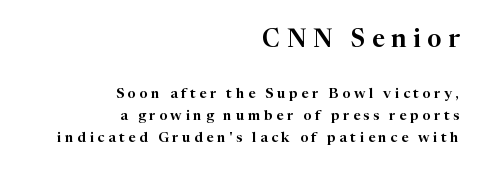
Q: Is the text italic (slanted)? A: No, it is upright.
Q: Is the text underlined? A: No.
Q: How is the paragraph aligned? A: Right-aligned.
Q: Is the spacing between letters normal or unusually wide? A: Unusually wide.
Q: Is the spacing between lines tight, normal or loose? A: Normal.
Q: Which block of text is set in a larger size, the first (top) or the second (bottom)? A: The first (top) one.
